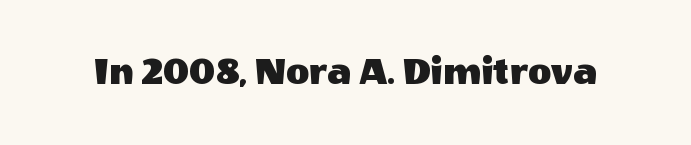
Characters follow at the spacing the type designer built in. Observe the absence of serifs on each vertical stroke in this sample. This sample has the flowing, uneven cadence of proportional lettering. Upright lettering throughout. Lines of text with bare space underneath.
